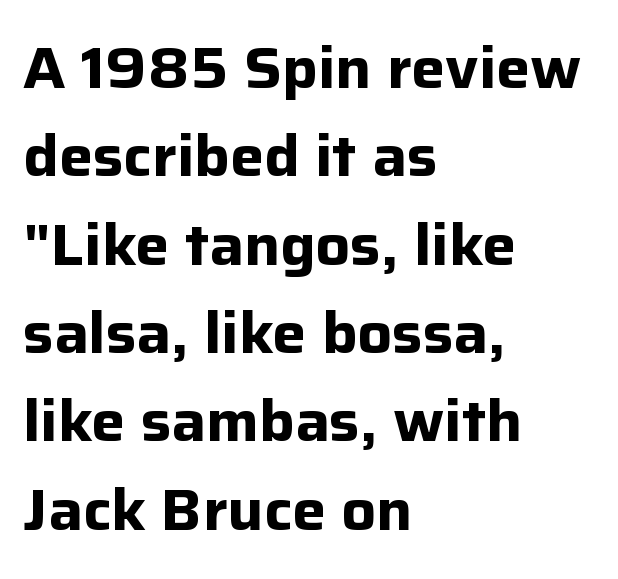
The image shows 57 px bold sans-serif type, upright; set left-aligned, normal line spacing (1.55x), normal letter spacing, not underlined; low stroke contrast and a medium x-height.
